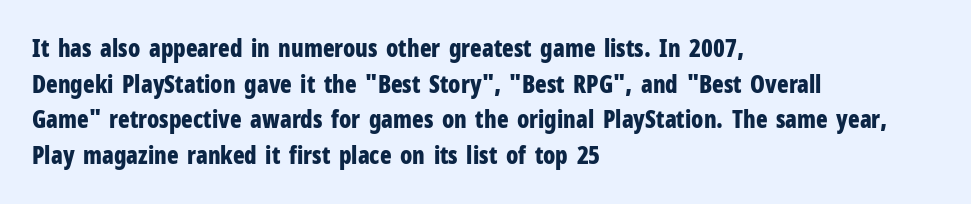
The image shows 24 px bold type, upright; set left-aligned, normal line spacing (1.48x), normal letter spacing, not underlined.
